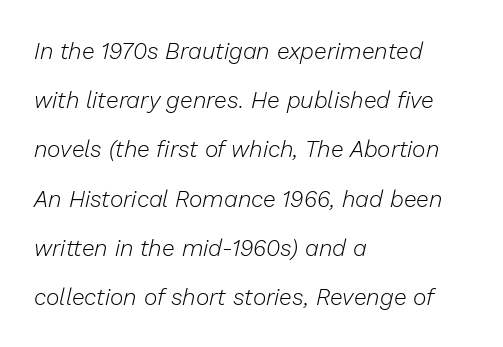
{"italic": "yes", "lean": "right", "slant_degrees": 13, "bold": "no", "underline": "no", "align": "left", "line_spacing": "loose", "line_spacing_ratio": 2.14, "letter_spacing": "normal", "letter_spacing_em": 0.0, "glyph_px": 23}
